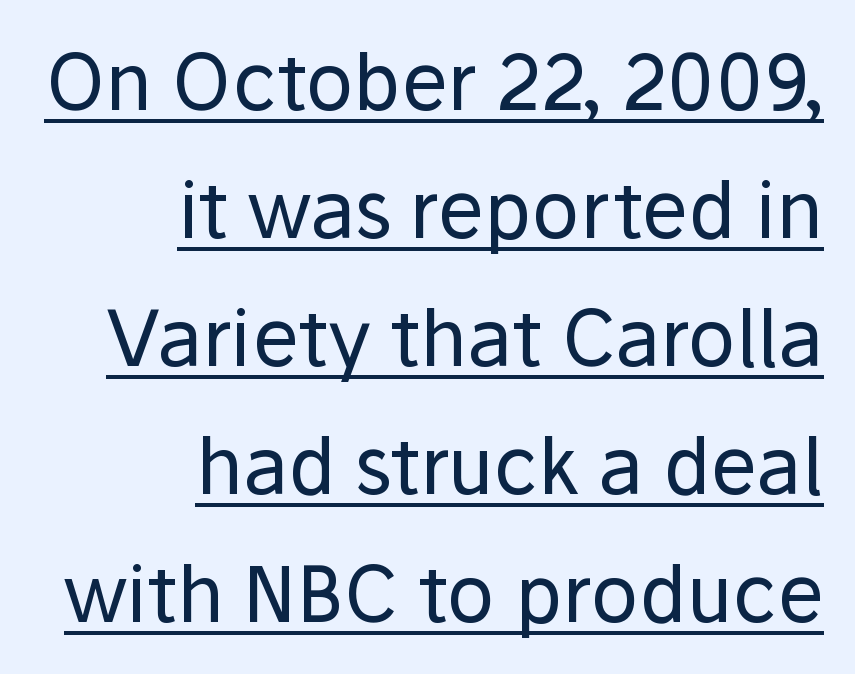
Q: Is the text bold? A: No.
Q: Is the text italic (slanted)? A: No, it is upright.
Q: Is the typeface a serif or a sans-serif typeface? A: Sans-serif.
Q: Is the text underlined? A: Yes.
Q: How is the paragraph aligned? A: Right-aligned.
Q: Is the spacing between letters normal or unusually wide? A: Normal.
Q: Is the spacing between lines tight, normal or loose? A: Normal.
Q: Width (condensed, normal, or wide)? A: Normal.
Q: Stroke contrast? A: Low.
Q: x-height? A: Medium.
Q: Monospaced? A: No.
